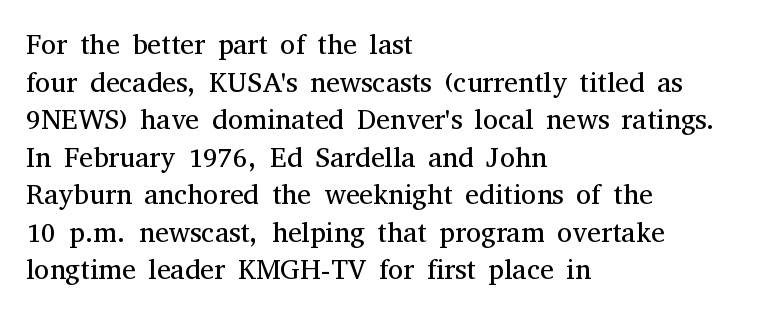
Italic: no, the glyphs are upright roman. The leading is moderate, giving the passage an even texture. No extra tracking has been applied to these lines. The area under the type is left untouched.
